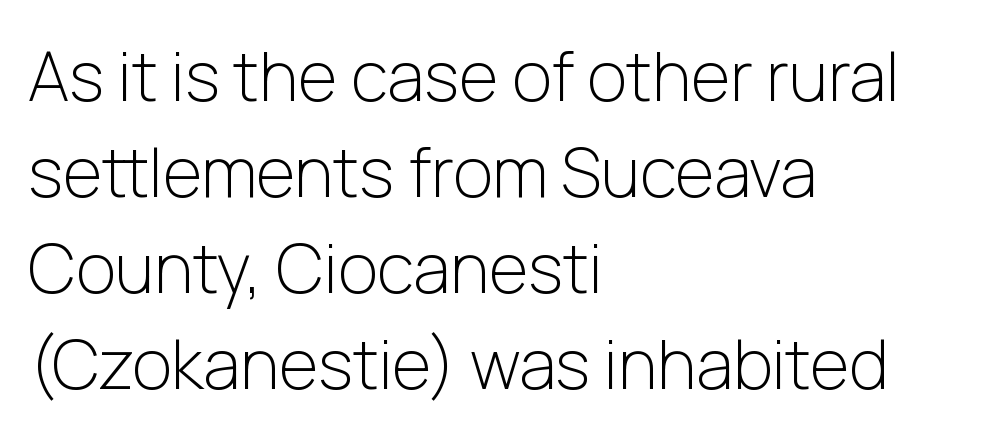
{"serif": "no", "italic": "no", "bold": "no", "weight": "light", "width": "normal", "stroke_contrast": "low", "x_height": "medium", "monospaced": "no", "underline": "no", "align": "left", "line_spacing": "normal", "line_spacing_ratio": 1.41, "letter_spacing": "normal", "letter_spacing_em": 0.0, "glyph_px": 68}
